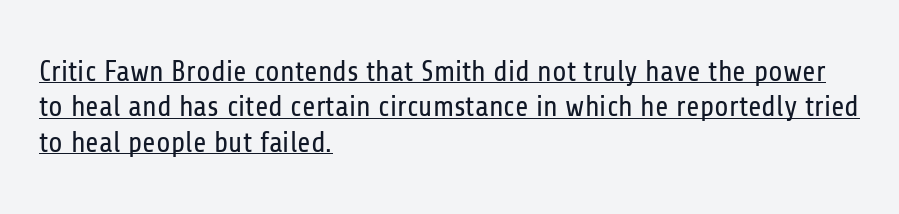
Q: Is the text bold? A: No.
Q: Is the text italic (slanted)? A: No, it is upright.
Q: Is the typeface a serif or a sans-serif typeface? A: Sans-serif.
Q: Is the text underlined? A: Yes.
Q: How is the paragraph aligned? A: Left-aligned.
Q: Is the spacing between letters normal or unusually wide? A: Normal.
Q: Width (condensed, normal, or wide)? A: Condensed.
Q: Stroke contrast? A: Low.
Q: x-height? A: Medium.
Q: Monospaced? A: No.
